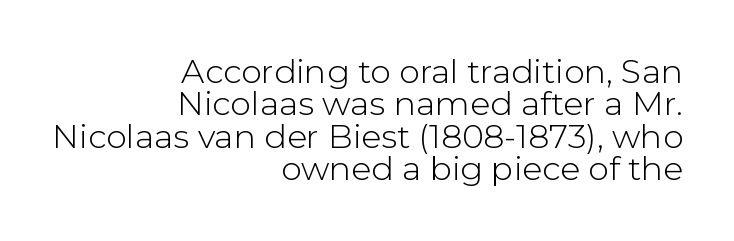
Q: Is the text bold? A: No.
Q: Is the text italic (slanted)? A: No, it is upright.
Q: Is the typeface a serif or a sans-serif typeface? A: Sans-serif.
Q: Is the text underlined? A: No.
Q: How is the paragraph aligned? A: Right-aligned.
Q: Is the spacing between letters normal or unusually wide? A: Normal.
Q: Is the spacing between lines tight, normal or loose? A: Tight.
Q: Width (condensed, normal, or wide)? A: Normal.
Q: Stroke contrast? A: Low.
Q: x-height? A: Medium.
Q: Monospaced? A: No.
